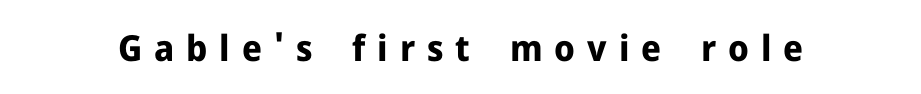
Q: Is the text bold? A: Yes.
Q: Is the text italic (slanted)? A: No, it is upright.
Q: Is the typeface a serif or a sans-serif typeface? A: Sans-serif.
Q: Is the text underlined? A: No.
Q: Is the spacing between letters normal or unusually wide? A: Unusually wide.
Q: Width (condensed, normal, or wide)? A: Normal.
Q: Stroke contrast? A: Low.
Q: x-height? A: Medium.
Q: Monospaced? A: No.
